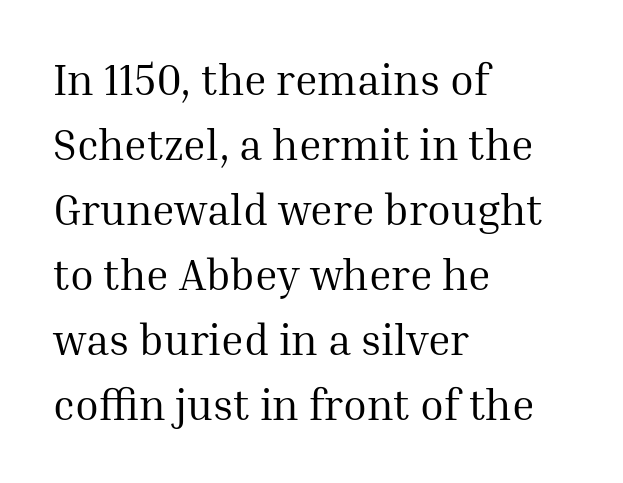
Q: Is the text bold? A: No.
Q: Is the text italic (slanted)? A: No, it is upright.
Q: Is the typeface a serif or a sans-serif typeface? A: Serif.
Q: Is the text underlined? A: No.
Q: How is the paragraph aligned? A: Left-aligned.
Q: Is the spacing between letters normal or unusually wide? A: Normal.
Q: Is the spacing between lines tight, normal or loose? A: Normal.
Q: Width (condensed, normal, or wide)? A: Normal.
Q: Stroke contrast? A: Medium.
Q: x-height? A: Medium.
Q: Monospaced? A: No.
